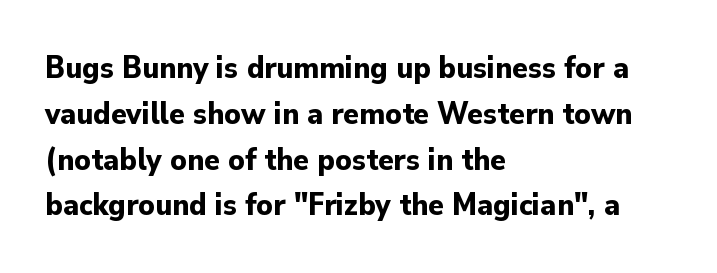
Q: Is the text bold? A: Yes.
Q: Is the text italic (slanted)? A: No, it is upright.
Q: Is the typeface a serif or a sans-serif typeface? A: Sans-serif.
Q: Is the text underlined? A: No.
Q: How is the paragraph aligned? A: Left-aligned.
Q: Is the spacing between letters normal or unusually wide? A: Normal.
Q: Is the spacing between lines tight, normal or loose? A: Normal.
Q: Width (condensed, normal, or wide)? A: Normal.
Q: Stroke contrast? A: Low.
Q: x-height? A: Small.
Q: Monospaced? A: No.
